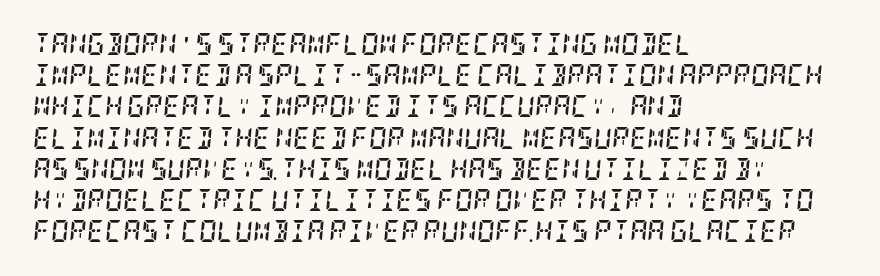
Only glyphs here, with clear space below each row. The letterforms sit shoulder to shoulder at normal distance. Regular leading. Rendered with sloped, italic letterforms. The rendering uses a bold face; every stroke is thick and dark.
